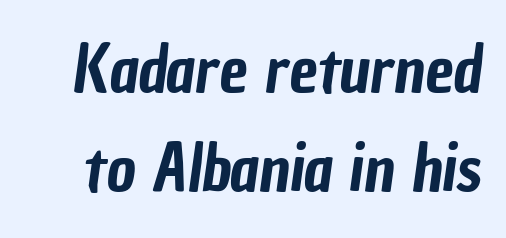
Q: Is the typeface a serif or a sans-serif typeface? A: Sans-serif.
Q: Is the text underlined? A: No.
Q: Is the spacing between letters normal or unusually wide? A: Normal.
Q: Is the spacing between lines tight, normal or loose? A: Normal.
Q: Width (condensed, normal, or wide)? A: Condensed.
Q: Stroke contrast? A: Low.
Q: x-height? A: Medium.
Q: Monospaced? A: No.
